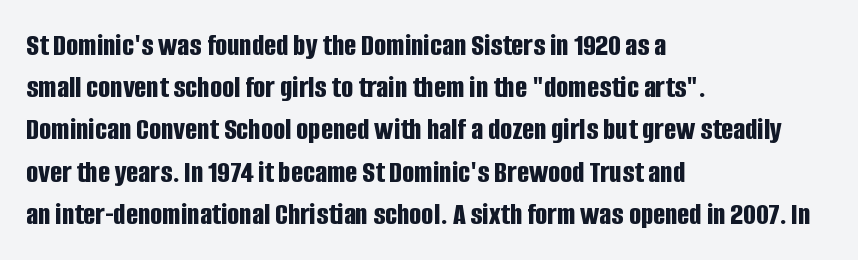
{"serif": "no", "italic": "no", "bold": "yes", "weight": "bold", "width": "condensed", "stroke_contrast": "low", "x_height": "large", "monospaced": "no", "underline": "no", "align": "left", "line_spacing": "normal", "line_spacing_ratio": 1.32, "letter_spacing": "normal", "letter_spacing_em": 0.0, "glyph_px": 32}
